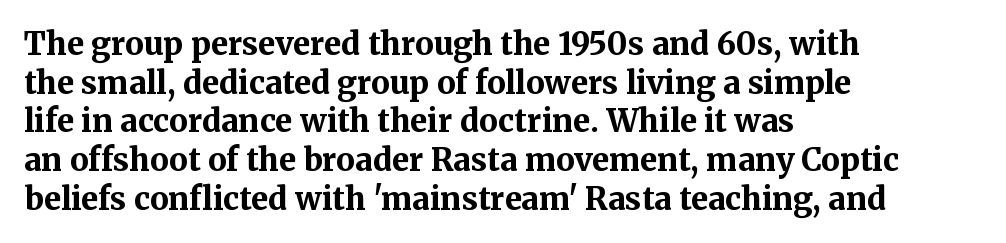
Q: Is the text bold? A: Yes.
Q: Is the text italic (slanted)? A: No, it is upright.
Q: Is the typeface a serif or a sans-serif typeface? A: Serif.
Q: Is the text underlined? A: No.
Q: How is the paragraph aligned? A: Left-aligned.
Q: Is the spacing between letters normal or unusually wide? A: Normal.
Q: Is the spacing between lines tight, normal or loose? A: Normal.
Q: Width (condensed, normal, or wide)? A: Normal.
Q: Stroke contrast? A: Medium.
Q: x-height? A: Medium.
Q: Monospaced? A: No.
